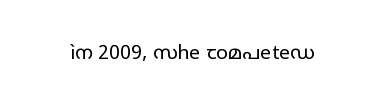
{"italic": "no", "bold": "no", "underline": "no", "letter_spacing": "normal", "letter_spacing_em": 0.0, "glyph_px": 20}
